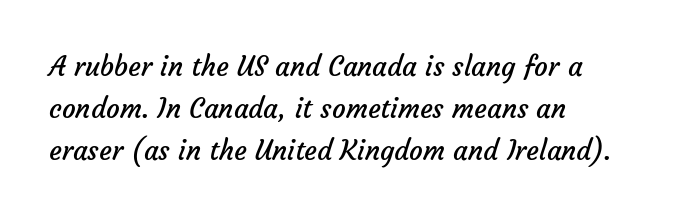
{"bold": "no", "underline": "no", "align": "left", "line_spacing": "normal", "line_spacing_ratio": 1.56, "letter_spacing": "normal", "letter_spacing_em": 0.0, "glyph_px": 27}
